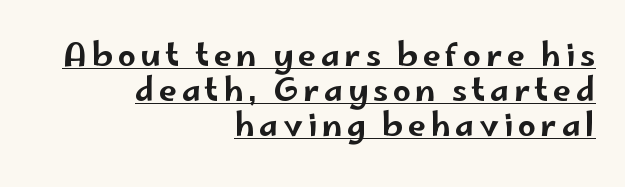
Horizontal alignment here is rightward, an uncommon choice for prose. The letters carry no serifs — their stems end cleanly without finishing strokes. This is the regular roman posture of the typeface. Underline: present. The lines are packed closely together with very little leading. You could not count columns in this text — the font is proportionally spaced.
